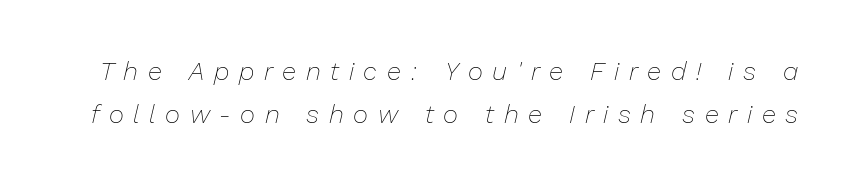
The image shows 26 px text type, italic (leaning right); set normal line spacing (1.65x), unusually wide letter spacing (+0.37 em), not underlined.
